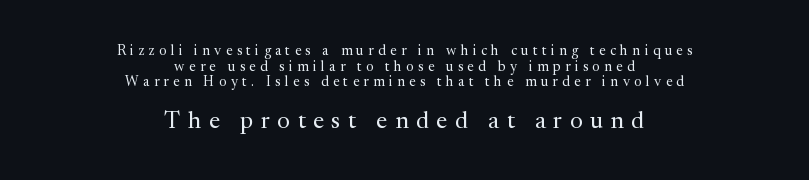
The image shows 24 px text type, upright; set centered, tight line spacing (1.12x), unusually wide letter spacing (+0.31 em), not underlined; the second (bottom) block is 1.71x larger.
